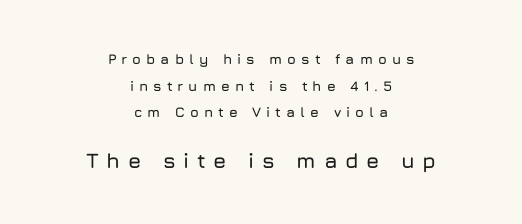
If you measured baseline to baseline, you'd find a long distance. These lines stack symmetrically, like a column narrowing and widening about its center. Typesetter's note — lower block bumped up in size, upper block left smaller. Honestly, the letter spacing is so wide it's the main thing you notice. Decoration check: the copy has no underline. Upright lettering throughout.
